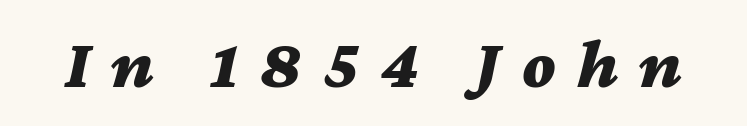
Q: Is the text bold? A: Yes.
Q: Is the text italic (slanted)? A: Yes, it leans right by about 12 degrees.
Q: Is the text underlined? A: No.
Q: Is the spacing between letters normal or unusually wide? A: Unusually wide.
Q: Width (condensed, normal, or wide)? A: Wide.
Q: Stroke contrast? A: Medium.
Q: x-height? A: Medium.
Q: Monospaced? A: No.
